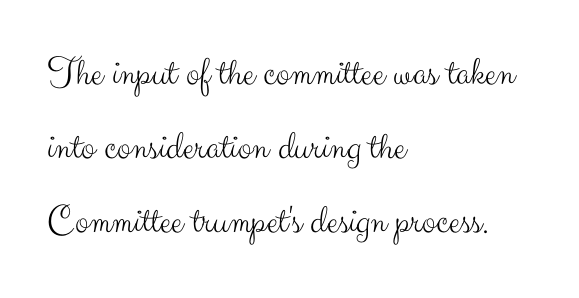
Q: Is the text bold? A: No.
Q: Is the text italic (slanted)? A: Yes.
Q: Is the typeface a serif or a sans-serif typeface? A: Sans-serif.
Q: Is the text underlined? A: No.
Q: How is the paragraph aligned? A: Left-aligned.
Q: Is the spacing between letters normal or unusually wide? A: Normal.
Q: Width (condensed, normal, or wide)? A: Normal.
Q: Stroke contrast? A: Medium.
Q: x-height? A: Small.
Q: Monospaced? A: No.
